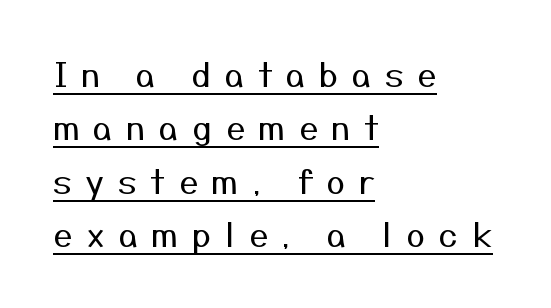
Has an underline been added? It has. Is this a fixed-width face? No — the glyphs have proportional, varying widths. No extra ink here — the face is not bold. Compared with typical body copy, the letter spacing here is much looser.
